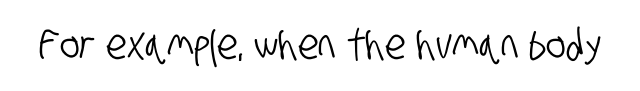
Q: Is the typeface a serif or a sans-serif typeface? A: Sans-serif.
Q: Is the text underlined? A: No.
Q: Is the spacing between letters normal or unusually wide? A: Normal.
Q: Width (condensed, normal, or wide)? A: Condensed.
Q: Stroke contrast? A: Low.
Q: x-height? A: Large.
Q: Monospaced? A: No.
